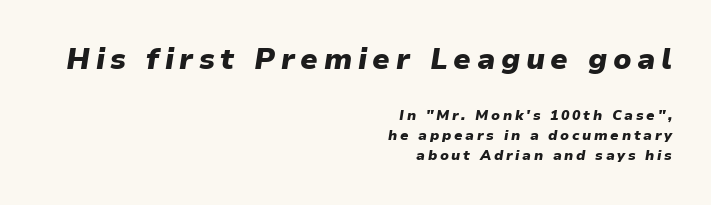
{"italic": "yes", "lean": "right", "slant_degrees": 9, "bold": "yes", "weight": "heavy", "width": "normal", "stroke_contrast": "low", "x_height": "medium", "monospaced": "no", "underline": "no", "align": "right", "line_spacing": "normal", "line_spacing_ratio": 1.46, "larger_block": "first", "size_ratio": 2.07, "glyph_px": 29}
